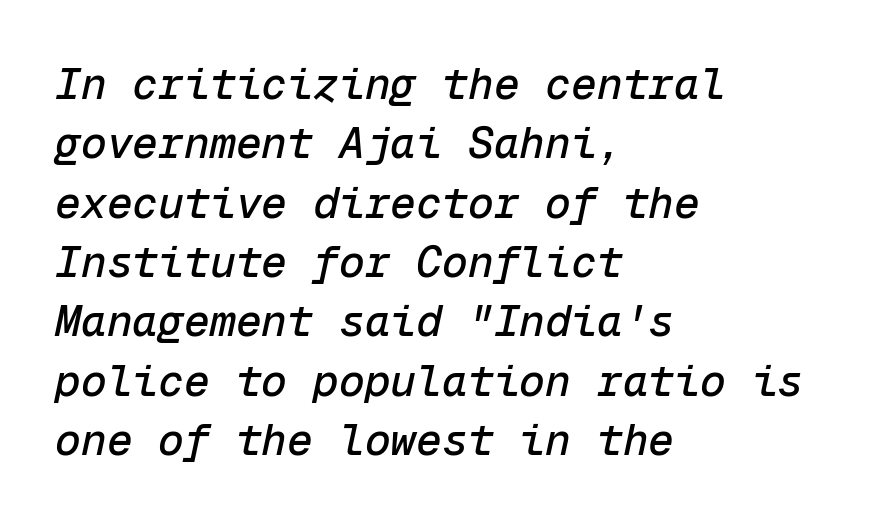
The image shows 43 px text type, italic (leaning right), monospaced; set left-aligned, normal line spacing (1.38x), normal letter spacing, not underlined; low stroke contrast and a medium x-height.
